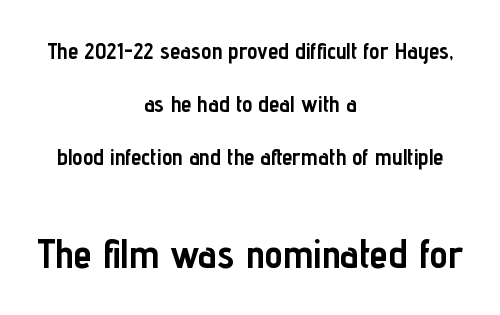
{"serif": "no", "italic": "no", "bold": "yes", "weight": "semibold", "width": "condensed", "stroke_contrast": "low", "x_height": "medium", "monospaced": "no", "underline": "no", "align": "center", "line_spacing": "loose", "line_spacing_ratio": 2.31, "letter_spacing": "normal", "letter_spacing_em": 0.0, "larger_block": "second", "size_ratio": 1.78, "glyph_px": 41}
